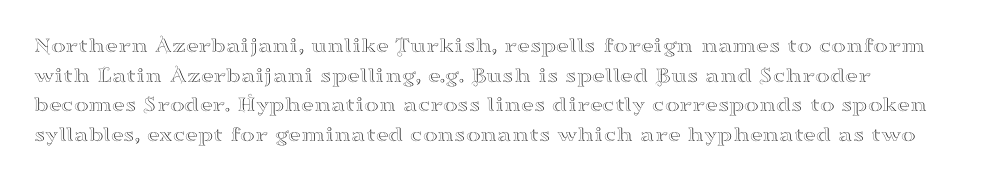
Q: Is the text italic (slanted)? A: No, it is upright.
Q: Is the text underlined? A: No.
Q: How is the paragraph aligned? A: Left-aligned.
Q: Is the spacing between letters normal or unusually wide? A: Normal.
Q: Is the spacing between lines tight, normal or loose? A: Normal.
